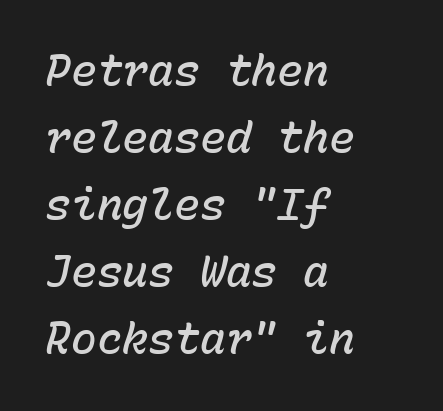
{"italic": "yes", "lean": "right", "slant_degrees": 15, "bold": "semi", "weight": "semibold", "width": "normal", "stroke_contrast": "low", "x_height": "medium", "monospaced": "yes", "underline": "no", "align": "left", "line_spacing": "normal", "line_spacing_ratio": 1.56, "letter_spacing": "normal", "letter_spacing_em": 0.0, "glyph_px": 43}
